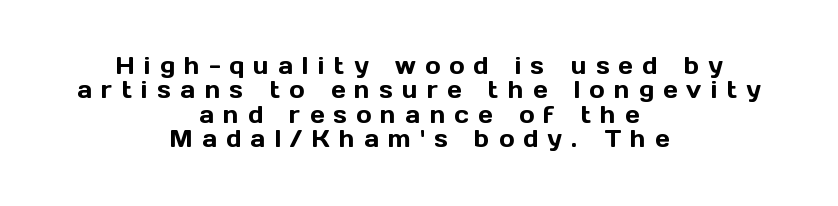
Q: Is the text italic (slanted)? A: No, it is upright.
Q: Is the text underlined? A: No.
Q: How is the paragraph aligned? A: Centered.
Q: Is the spacing between letters normal or unusually wide? A: Unusually wide.
Q: Is the spacing between lines tight, normal or loose? A: Tight.
